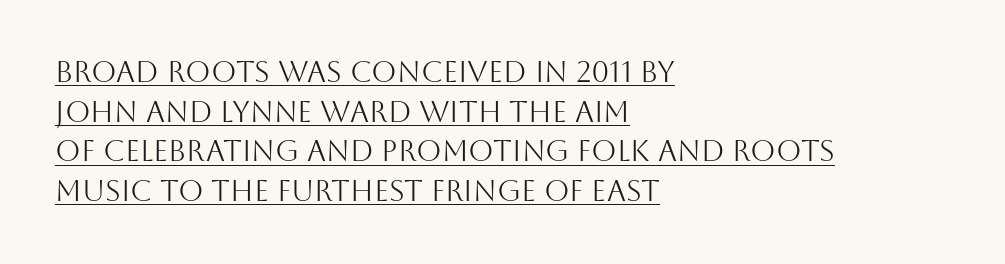
One glance says typical: line gaps are just what's usual. This sample carries an underscore along the baseline area. You could not count columns in this text — the font is proportionally spaced. The type sits square on the baseline with zero lean. Notice how the passage keeps a crisp vertical edge on the left only. Counters stay open thanks to moderate or lighter strokes.
